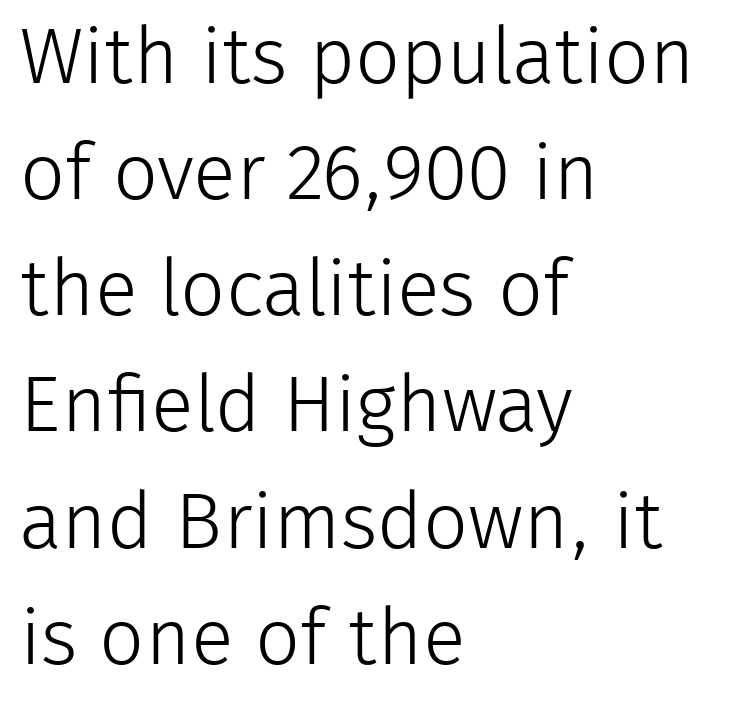
Letters have the restrained weight of plain body copy at most. The area under the type is left untouched. The letters stand upright; this is a roman face. Does extra space separate the letters? No, they use regular spacing. Whoever set this chose a conventional vertical rhythm.
